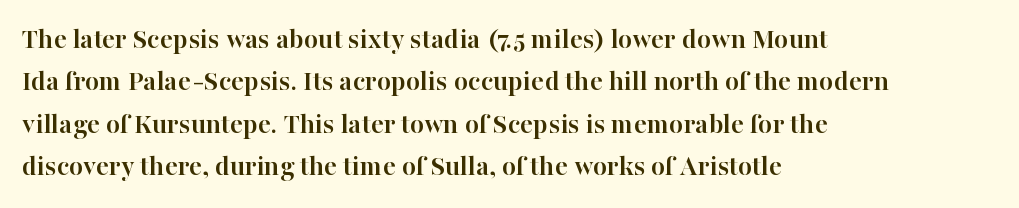
Q: Is the text bold? A: Yes.
Q: Is the text italic (slanted)? A: No, it is upright.
Q: Is the typeface a serif or a sans-serif typeface? A: Serif.
Q: Is the text underlined? A: No.
Q: How is the paragraph aligned? A: Left-aligned.
Q: Is the spacing between letters normal or unusually wide? A: Normal.
Q: Is the spacing between lines tight, normal or loose? A: Normal.
Q: Width (condensed, normal, or wide)? A: Normal.
Q: Stroke contrast? A: High.
Q: x-height? A: Medium.
Q: Monospaced? A: No.
